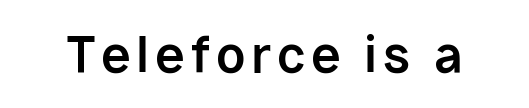
{"serif": "no", "italic": "no", "bold": "yes", "weight": "bold", "width": "normal", "stroke_contrast": "low", "x_height": "medium", "monospaced": "no", "underline": "no", "glyph_px": 48}
